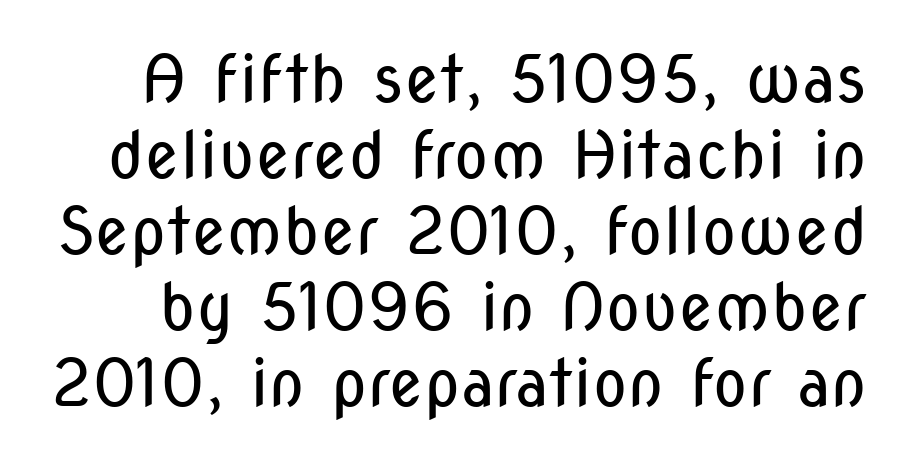
The image shows 65 px regular-weight, condensed sans-serif type, upright; set line spacing 1.17x, normal letter spacing, not underlined; low stroke contrast and a medium x-height.
